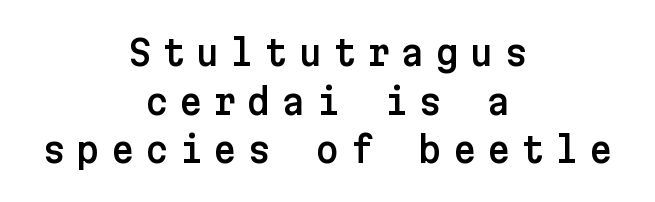
The image shows 36 px sans-serif type, upright; set centered, normal line spacing (1.35x), unusually wide letter spacing (+0.3 em), not underlined; low stroke contrast and a medium x-height.
